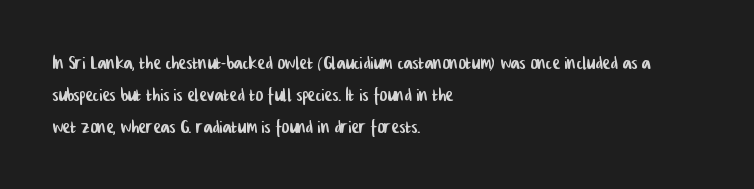
The image shows 23 px text type; set left-aligned, normal line spacing (1.39x), normal letter spacing, not underlined.
